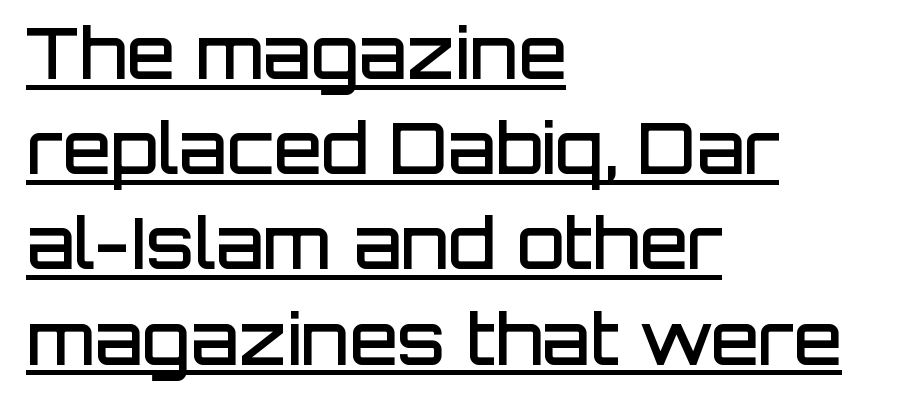
The image shows 70 px semibold sans-serif type, upright; set left-aligned, normal line spacing (1.36x), normal letter spacing, underlined; low stroke contrast and a large x-height.
